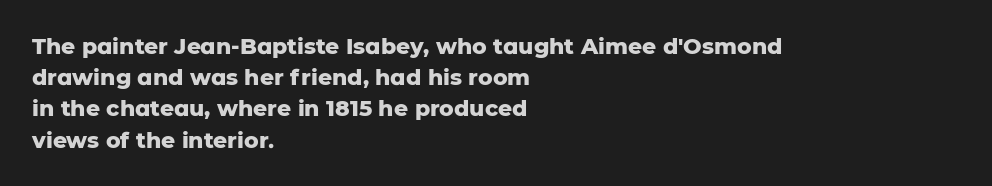
In CSS terms this would be text-align: left. Baseline-to-baseline distance is the conventional proportion of letter height. Notice how the stems are strictly vertical — no italics here. The space beneath each line is pristine and unruled. Spacing between characters is what you'd get straight out of the box. The passage shown is emphatically bold.
